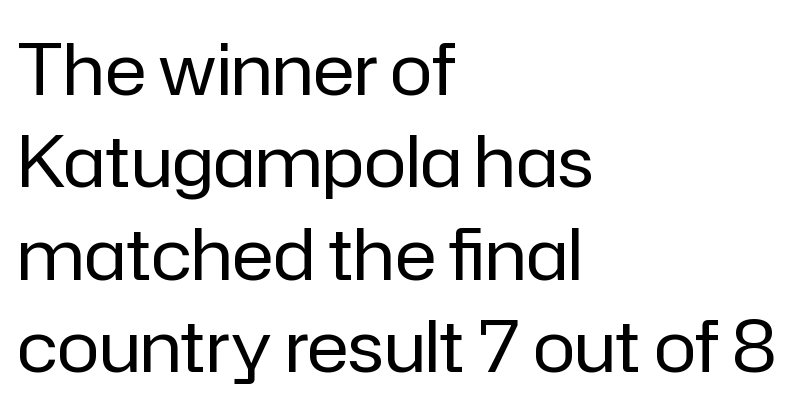
Letterform terminals end flat and unadorned throughout the passage. Tracking value appears to be zero — textbook default spacing. The designer left line spacing at the default. This sample has the flowing, uneven cadence of proportional lettering. The cut favours lightness, reaching ordinary text weight at its darkest.
